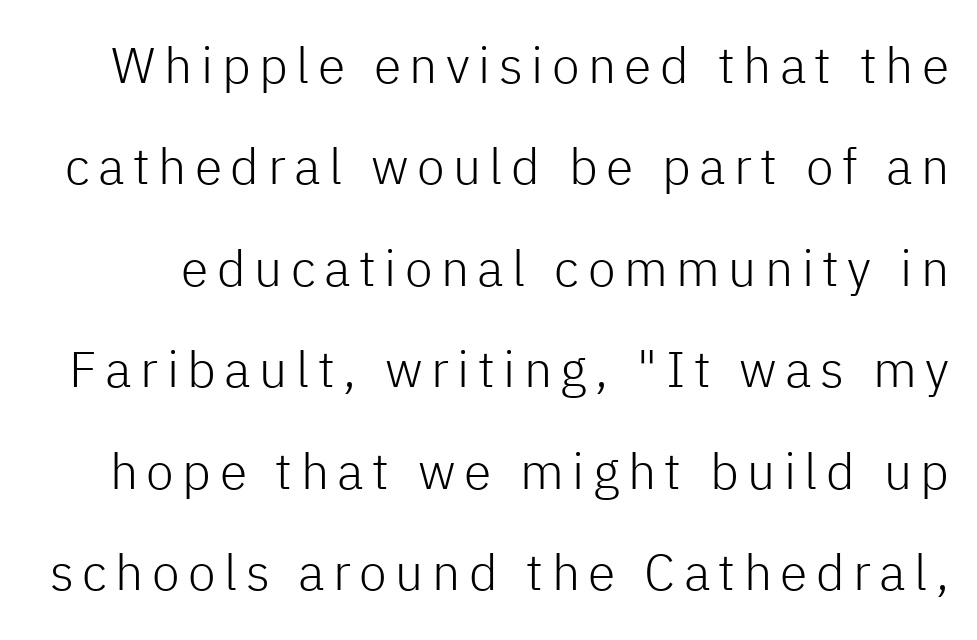
Q: Is the text bold? A: No.
Q: Is the text italic (slanted)? A: No, it is upright.
Q: Is the typeface a serif or a sans-serif typeface? A: Sans-serif.
Q: Is the text underlined? A: No.
Q: Is the spacing between lines tight, normal or loose? A: Loose.
Q: Width (condensed, normal, or wide)? A: Normal.
Q: Stroke contrast? A: Low.
Q: x-height? A: Medium.
Q: Monospaced? A: No.
